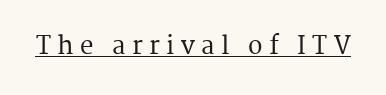
What decoration does the sample have? An underline. Designer's note — italics off, roman on. Tracking here is generous; glyphs stand well apart from one another.
